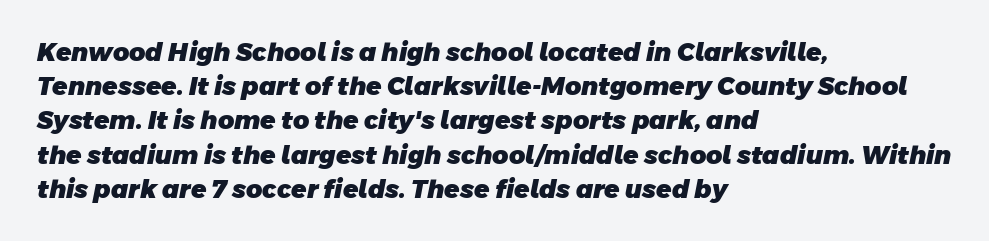
The image shows 25 px bold type; set left-aligned, normal line spacing (1.37x), normal letter spacing, not underlined.
